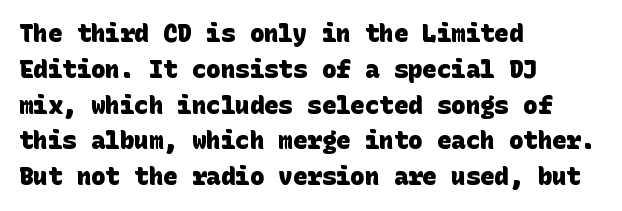
Q: Is the text bold? A: Yes.
Q: Is the text underlined? A: No.
Q: How is the paragraph aligned? A: Left-aligned.
Q: Is the spacing between letters normal or unusually wide? A: Normal.
Q: Is the spacing between lines tight, normal or loose? A: Normal.
